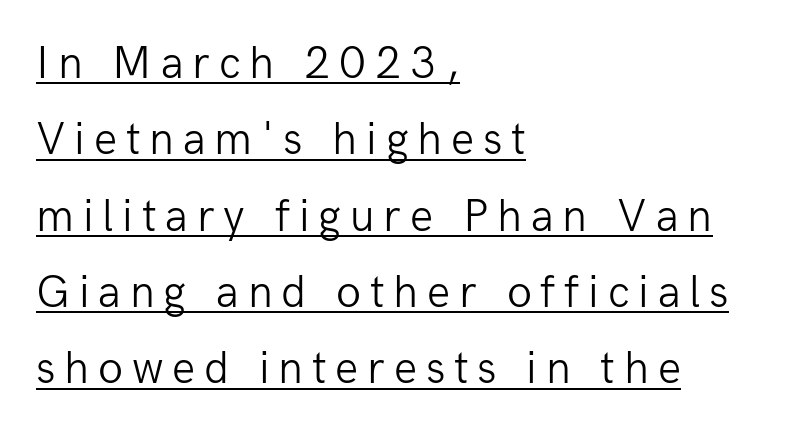
{"serif": "no", "italic": "no", "bold": "no", "weight": "light", "width": "normal", "stroke_contrast": "low", "x_height": "medium", "monospaced": "no", "underline": "yes", "align": "left", "line_spacing": "normal", "line_spacing_ratio": 1.66, "glyph_px": 46}
